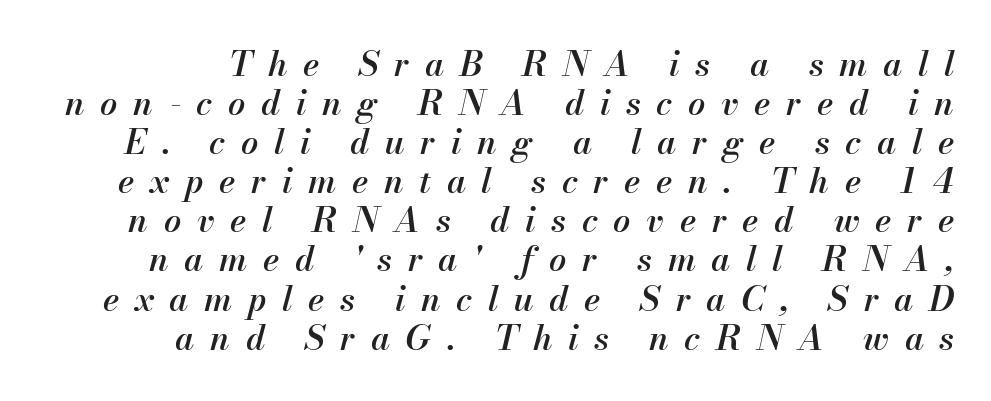
Q: Is the text bold? A: Semi-bold.
Q: Is the text italic (slanted)? A: Yes, it leans right by about 13 degrees.
Q: Is the text underlined? A: No.
Q: How is the paragraph aligned? A: Right-aligned.
Q: Is the spacing between letters normal or unusually wide? A: Unusually wide.
Q: Is the spacing between lines tight, normal or loose? A: Tight.
Q: Width (condensed, normal, or wide)? A: Normal.
Q: Stroke contrast? A: Medium.
Q: x-height? A: Small.
Q: Monospaced? A: No.
